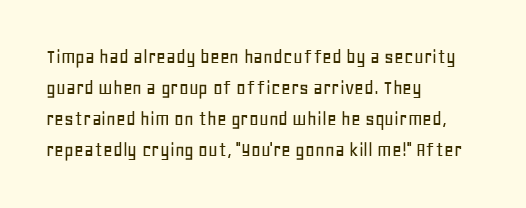
Q: Is the text italic (slanted)? A: No, it is upright.
Q: Is the text underlined? A: No.
Q: How is the paragraph aligned? A: Left-aligned.
Q: Is the spacing between letters normal or unusually wide? A: Normal.
Q: Is the spacing between lines tight, normal or loose? A: Normal.
